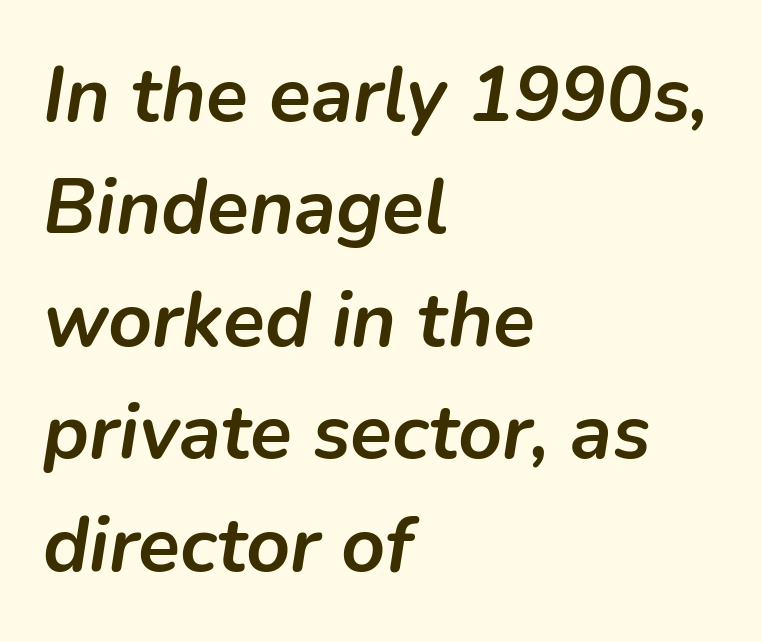
Q: Is the text bold? A: Yes.
Q: Is the text italic (slanted)? A: Yes, it leans right by about 9 degrees.
Q: Is the text underlined? A: No.
Q: How is the paragraph aligned? A: Left-aligned.
Q: Is the spacing between letters normal or unusually wide? A: Normal.
Q: Is the spacing between lines tight, normal or loose? A: Normal.
Q: Width (condensed, normal, or wide)? A: Normal.
Q: Stroke contrast? A: Low.
Q: x-height? A: Medium.
Q: Monospaced? A: No.
